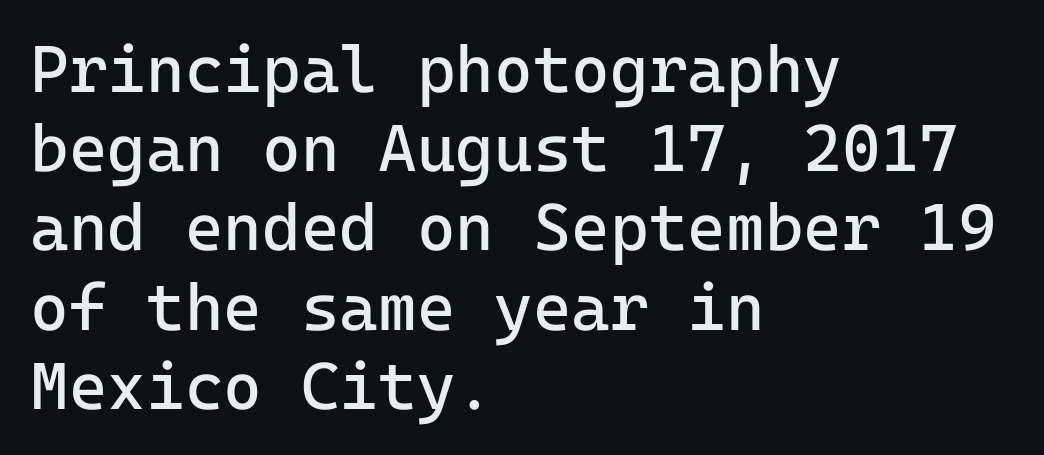
Q: Is the text bold? A: No.
Q: Is the text italic (slanted)? A: No, it is upright.
Q: Is the typeface a serif or a sans-serif typeface? A: Sans-serif.
Q: Is the text underlined? A: No.
Q: How is the paragraph aligned? A: Left-aligned.
Q: Is the spacing between letters normal or unusually wide? A: Normal.
Q: Width (condensed, normal, or wide)? A: Normal.
Q: Stroke contrast? A: Low.
Q: x-height? A: Medium.
